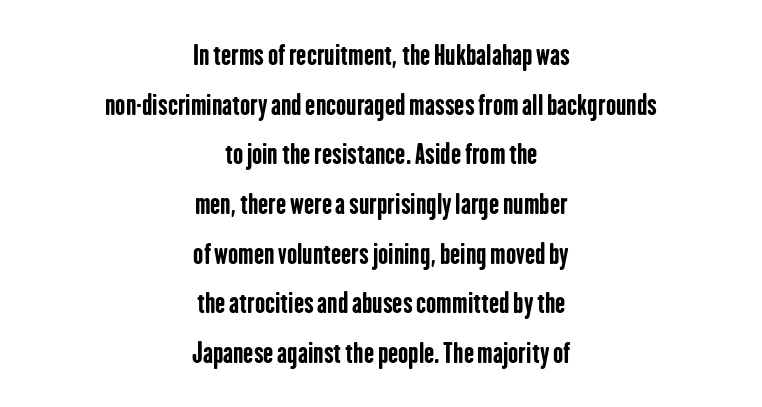
Strokes here are thick enough to call this a true bold. The letters stand upright; this is a roman face. Tracking value appears to be zero — textbook default spacing. A bare baseline throughout the passage.
